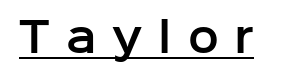
The image shows 41 px sans-serif type, upright; set unusually wide letter spacing (+0.39 em), underlined; low stroke contrast and a medium x-height.
